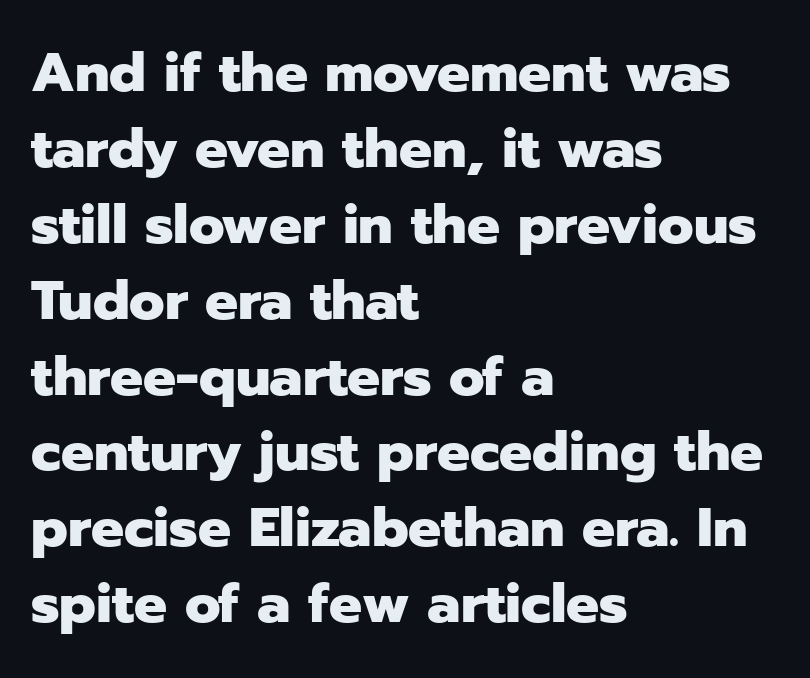
The image shows 55 px heavy sans-serif type, upright; set left-aligned, normal line spacing (1.38x), normal letter spacing, not underlined; low stroke contrast and a medium x-height.
